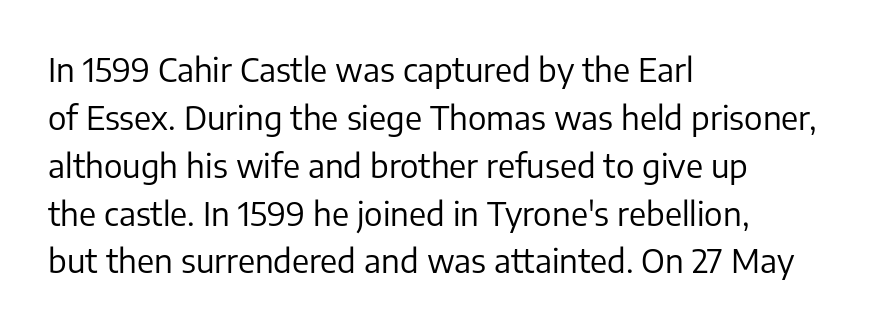
The image shows 33 px regular-weight sans-serif type, upright; set left-aligned, normal line spacing (1.45x), normal letter spacing, not underlined; low stroke contrast and a medium x-height.
